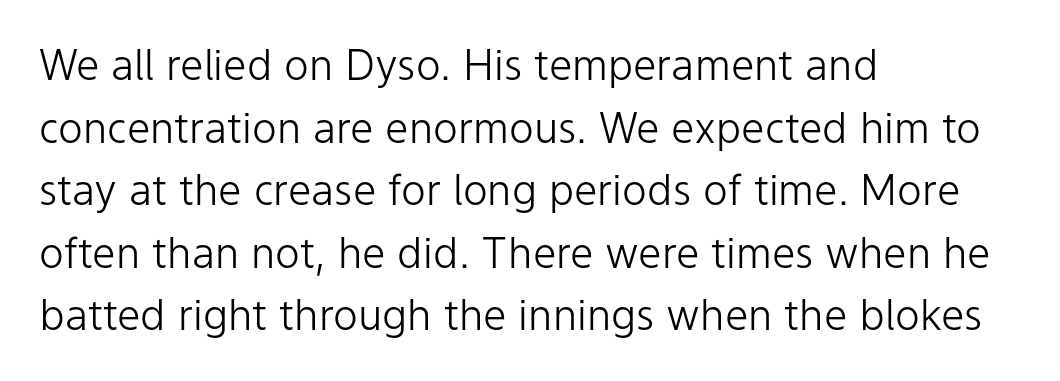
Nothing heavy about these letters — not bold at all. Tracking value appears to be zero — textbook default spacing. Whoever set this chose a conventional vertical rhythm. I'd call this a sans setting — the letters go barefoot. Lines of text with bare space underneath. The letters stand straight up with perfectly vertical stems.
